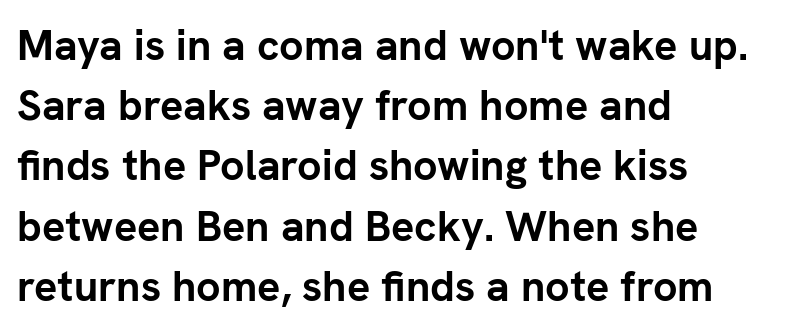
Q: Is the text bold? A: Yes.
Q: Is the text italic (slanted)? A: No, it is upright.
Q: Is the typeface a serif or a sans-serif typeface? A: Sans-serif.
Q: Is the text underlined? A: No.
Q: How is the paragraph aligned? A: Left-aligned.
Q: Is the spacing between letters normal or unusually wide? A: Normal.
Q: Is the spacing between lines tight, normal or loose? A: Normal.
Q: Width (condensed, normal, or wide)? A: Normal.
Q: Stroke contrast? A: Low.
Q: x-height? A: Medium.
Q: Monospaced? A: No.
